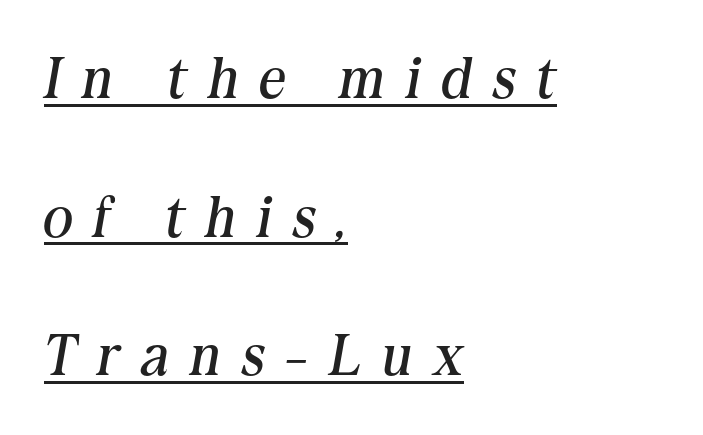
A typesetter would mark this as italic. Each letter keeps its own natural width here, so spacing adapts to shape. The rendering uses a large line-height, opening up the rows. Short note: letters widely spaced. Summary of weight: not heavy and not bold. The ragged edge is on the right, which tells us the setting is flush left.
